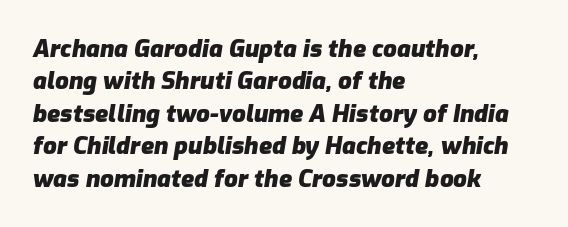
The image shows 24 px bold type, italic (leaning right); set left-aligned, normal line spacing (1.35x), normal letter spacing, not underlined.
